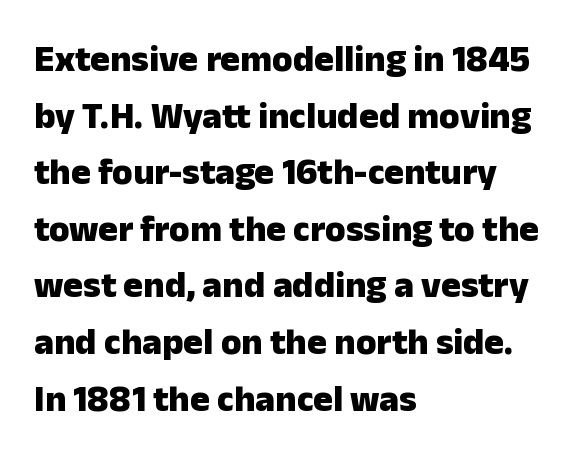
The image shows 37 px heavy sans-serif type, upright; set left-aligned, normal line spacing (1.53x), normal letter spacing, not underlined; low stroke contrast and a medium x-height.
